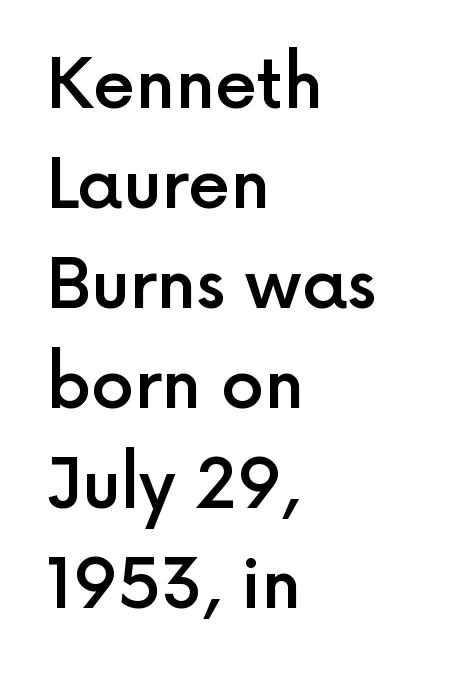
Nothing unusual about the tracking: characters are spaced as the font intends. Regular leading. This sample has the flowing, uneven cadence of proportional lettering. Anything drawn beneath the words? Only blank space. The typesetter chose a ragged-right arrangement here.
